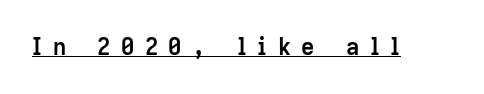
Q: Is the text bold? A: Yes.
Q: Is the text italic (slanted)? A: No, it is upright.
Q: Is the text underlined? A: Yes.
Q: Is the spacing between letters normal or unusually wide? A: Unusually wide.
